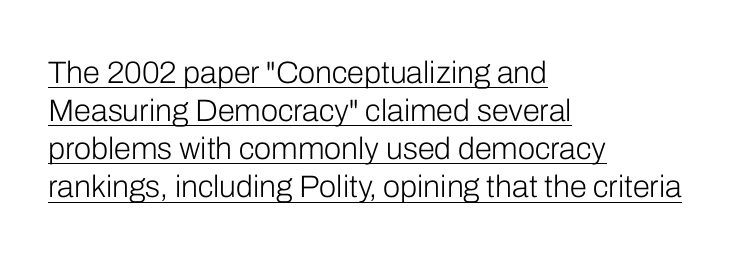
The image shows 31 px light sans-serif type, upright; set left-aligned, line spacing 1.23x, normal letter spacing, underlined; low stroke contrast and a medium x-height.
